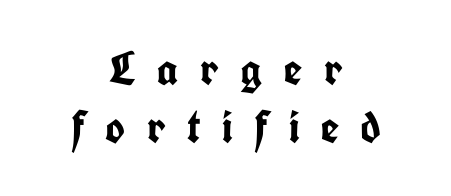
The image shows 47 px semibold, condensed sans-serif type, upright; set centered, line spacing 1.24x, unusually wide letter spacing (+0.46 em), not underlined; low stroke contrast and a medium x-height.
